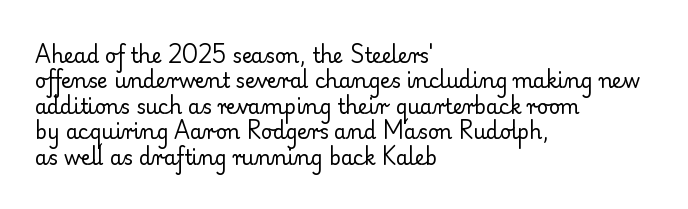
The rows are spaced the way most documents space them. Weight: in the light-to-regular range. Each word holds together tightly as a unit, with standard inter-letter gaps. Nobody drew a line under any word here.
